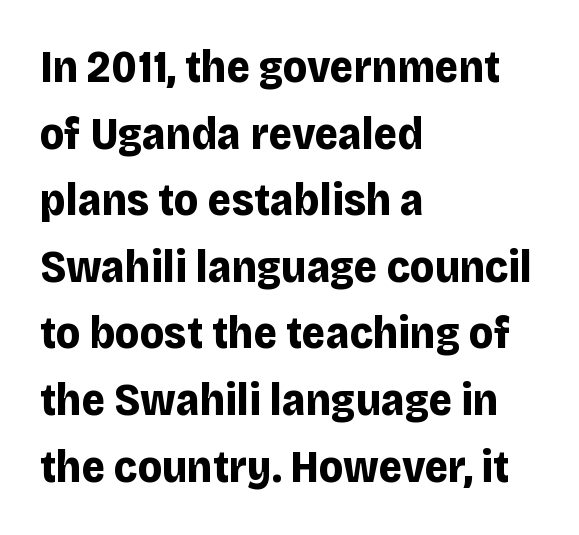
{"serif": "no", "italic": "no", "bold": "yes", "weight": "bold", "width": "normal", "stroke_contrast": "low", "x_height": "large", "monospaced": "no", "underline": "no", "align": "left", "line_spacing": "normal", "line_spacing_ratio": 1.48, "letter_spacing": "normal", "letter_spacing_em": 0.0, "glyph_px": 45}
